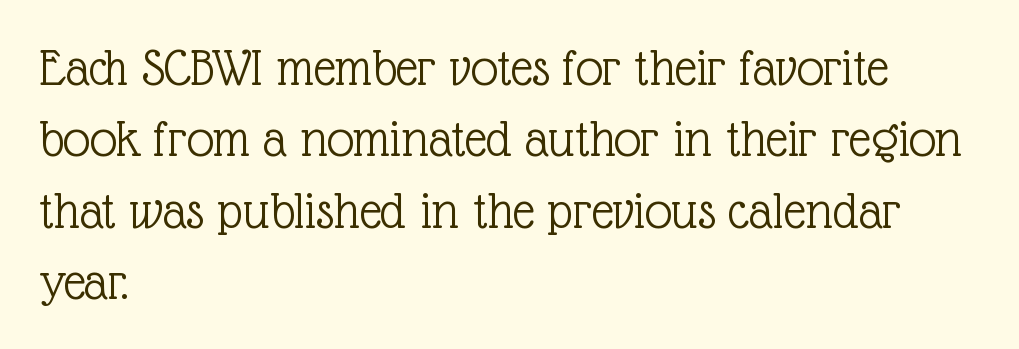
{"serif": "yes", "italic": "no", "bold": "no", "weight": "light", "width": "normal", "x_height": "medium", "monospaced": "no", "underline": "no", "align": "left", "line_spacing": "normal", "line_spacing_ratio": 1.32, "letter_spacing": "normal", "letter_spacing_em": 0.0, "glyph_px": 54}
